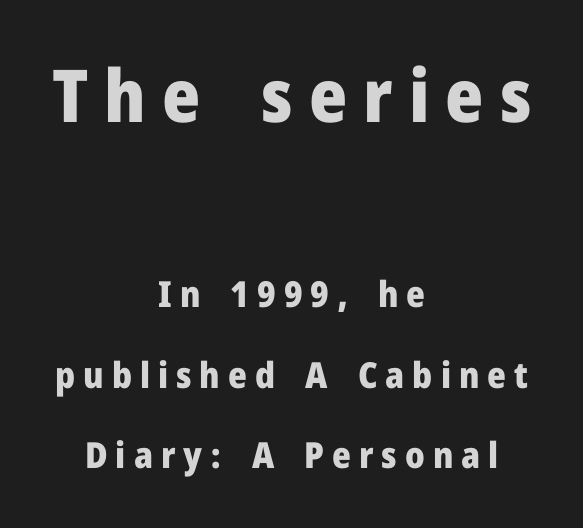
The image shows 73 px heavy sans-serif type, upright; set centered, loose line spacing (2.24x), unusually wide letter spacing (+0.22 em), not underlined; the first (top) block is 2.03x larger; low stroke contrast and a medium x-height.
